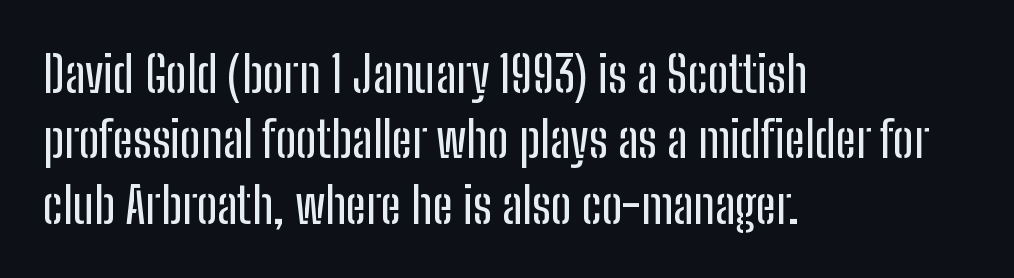
{"serif": "no", "italic": "no", "width": "condensed", "stroke_contrast": "low", "x_height": "medium", "monospaced": "no", "underline": "no", "align": "left", "line_spacing": "normal", "line_spacing_ratio": 1.31, "letter_spacing": "normal", "letter_spacing_em": 0.0, "glyph_px": 50}
